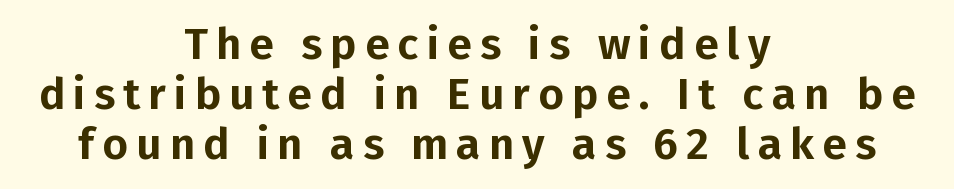
{"serif": "no", "italic": "no", "width": "normal", "stroke_contrast": "low", "x_height": "medium", "monospaced": "no", "underline": "no", "align": "center", "line_spacing": "tight", "line_spacing_ratio": 1.14, "glyph_px": 44}
